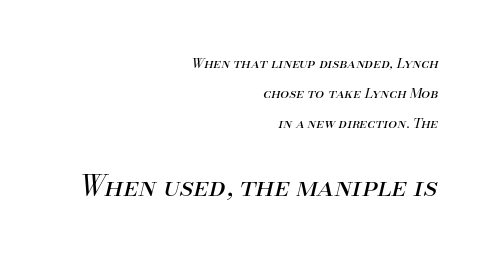
Q: Is the text bold? A: No.
Q: Is the text italic (slanted)? A: Yes, it leans right by about 13 degrees.
Q: Is the text underlined? A: No.
Q: How is the paragraph aligned? A: Right-aligned.
Q: Is the spacing between letters normal or unusually wide? A: Normal.
Q: Is the spacing between lines tight, normal or loose? A: Loose.
Q: Which block of text is set in a larger size, the first (top) or the second (bottom)? A: The second (bottom) one.
Q: Width (condensed, normal, or wide)? A: Normal.
Q: Stroke contrast? A: Medium.
Q: x-height? A: Small.
Q: Monospaced? A: No.
